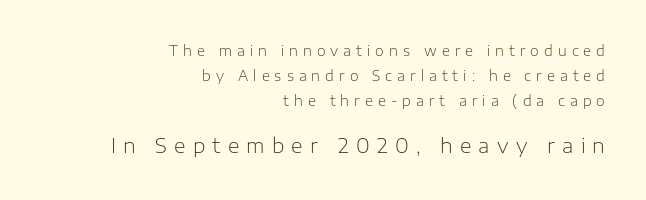
The image shows 20 px text type, upright; set right-aligned, line spacing 1.79x, unusually wide letter spacing (+0.36 em), not underlined; the second (bottom) block is 1.43x larger.
